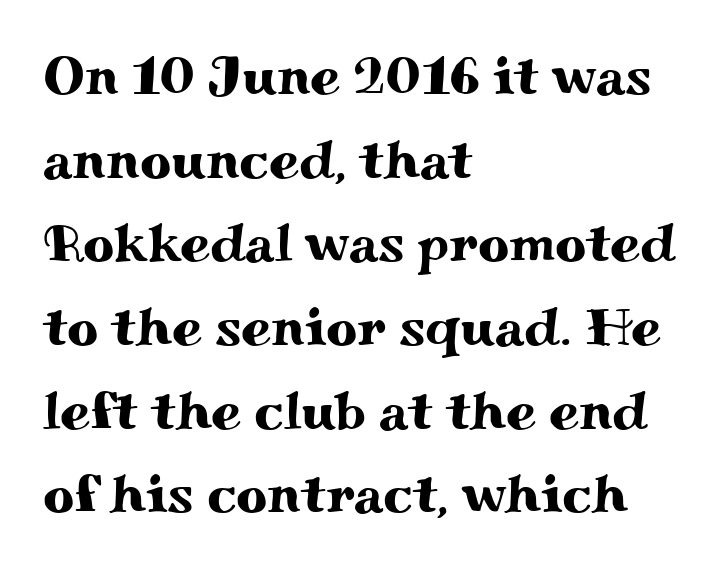
The image shows 54 px wide serif type, upright; set left-aligned, normal line spacing (1.55x), normal letter spacing, not underlined; medium stroke contrast and a small x-height.
